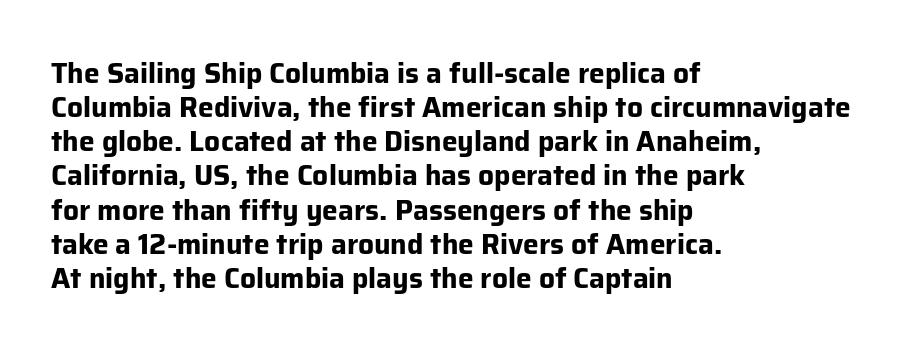
{"serif": "no", "italic": "no", "bold": "yes", "weight": "bold", "width": "normal", "stroke_contrast": "low", "x_height": "medium", "monospaced": "no", "underline": "no", "align": "left", "line_spacing_ratio": 1.22, "letter_spacing": "normal", "letter_spacing_em": 0.0, "glyph_px": 28}
